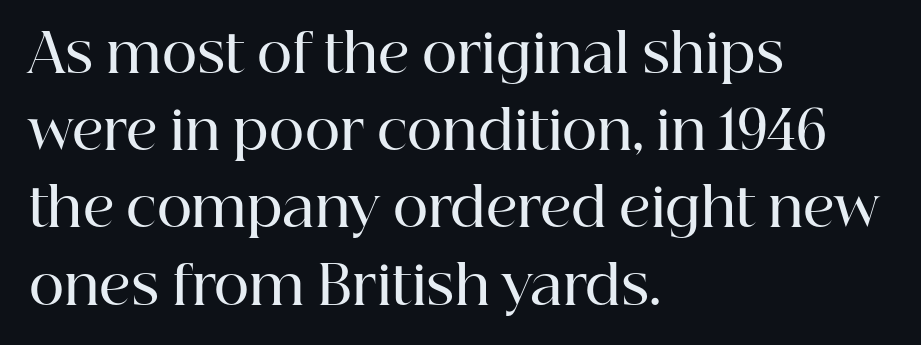
{"serif": "yes", "italic": "no", "bold": "semi", "weight": "semibold", "width": "normal", "stroke_contrast": "high", "x_height": "medium", "monospaced": "no", "underline": "no", "align": "left", "line_spacing": "normal", "line_spacing_ratio": 1.43, "letter_spacing": "normal", "letter_spacing_em": 0.0, "glyph_px": 54}
